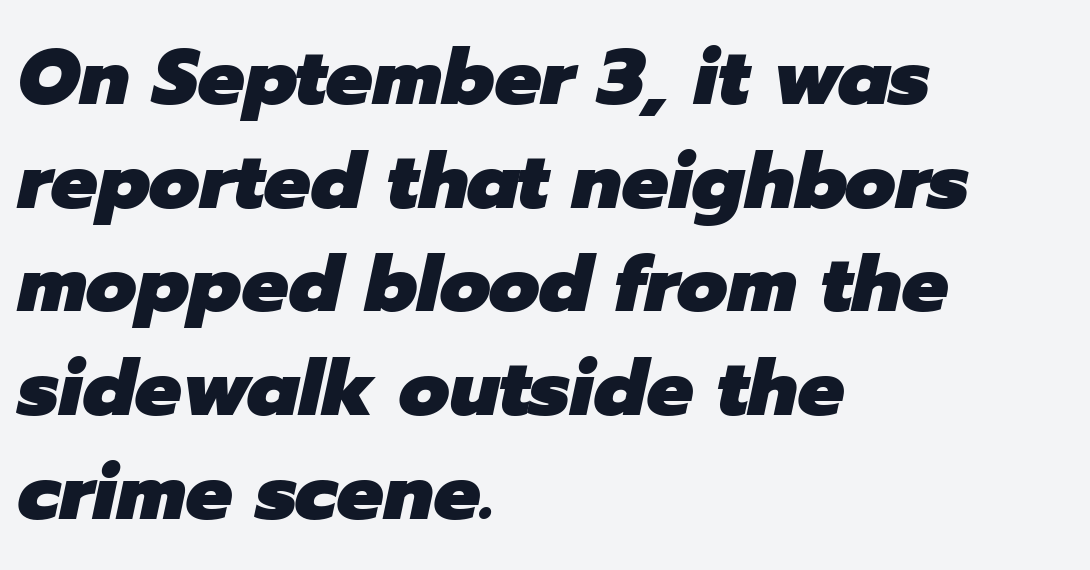
Any mark beneath the type? The region is blank. How are the letters spaced? Ordinarily, with no added tracking. Caption: bold face, heavy strokes. Style check: oblique.
